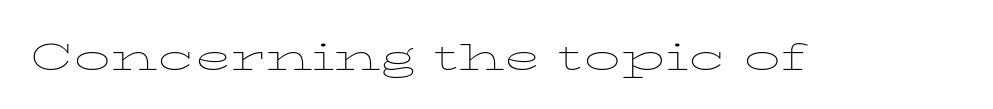
{"italic": "no", "bold": "no", "weight": "thin", "width": "wide", "stroke_contrast": "low", "x_height": "medium", "monospaced": "no", "underline": "no", "letter_spacing": "normal", "letter_spacing_em": 0.0, "glyph_px": 48}
